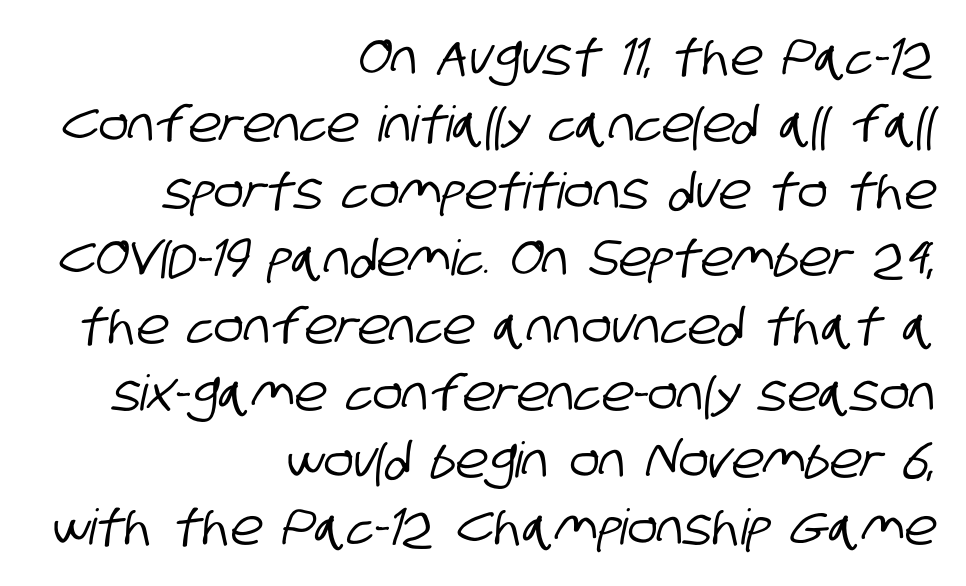
{"serif": "no", "width": "condensed", "stroke_contrast": "low", "x_height": "large", "monospaced": "no", "underline": "no", "align": "right", "line_spacing": "normal", "line_spacing_ratio": 1.37, "letter_spacing": "normal", "letter_spacing_em": 0.0, "glyph_px": 49}
